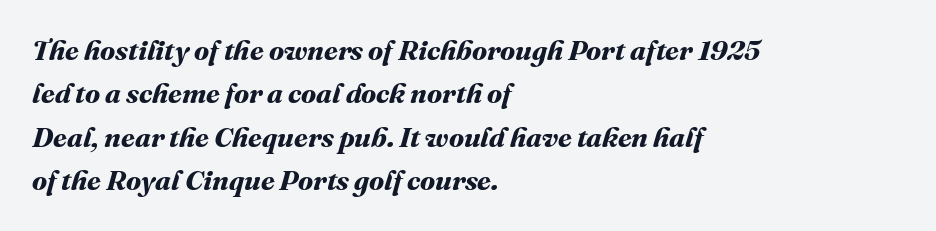
{"bold": "yes", "weight": "bold", "width": "normal", "stroke_contrast": "medium", "x_height": "medium", "monospaced": "no", "underline": "no", "align": "left", "line_spacing": "normal", "line_spacing_ratio": 1.55, "letter_spacing": "normal", "letter_spacing_em": 0.0, "glyph_px": 28}
